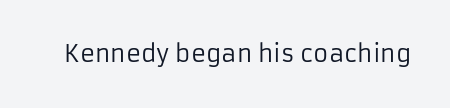
{"italic": "no", "bold": "no", "underline": "no", "letter_spacing": "normal", "letter_spacing_em": 0.0, "glyph_px": 23}
